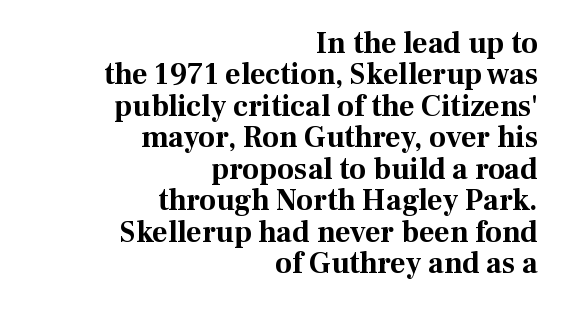
{"serif": "yes", "italic": "no", "bold": "yes", "weight": "bold", "width": "normal", "stroke_contrast": "medium", "x_height": "medium", "monospaced": "no", "underline": "no", "align": "right", "line_spacing": "tight", "line_spacing_ratio": 1.05, "letter_spacing": "normal", "letter_spacing_em": 0.0, "glyph_px": 30}
